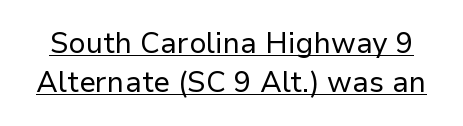
{"serif": "no", "italic": "no", "bold": "no", "weight": "regular", "width": "normal", "stroke_contrast": "low", "x_height": "medium", "monospaced": "no", "underline": "yes", "line_spacing": "normal", "line_spacing_ratio": 1.34, "letter_spacing": "normal", "letter_spacing_em": 0.0, "glyph_px": 29}
